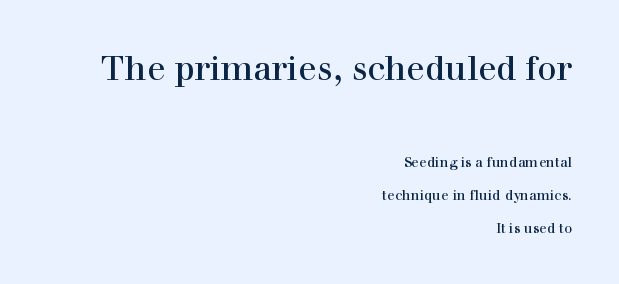
{"serif": "yes", "italic": "no", "width": "normal", "x_height": "medium", "monospaced": "no", "underline": "no", "align": "right", "line_spacing": "loose", "line_spacing_ratio": 2.33, "letter_spacing": "normal", "letter_spacing_em": 0.0, "larger_block": "first", "size_ratio": 2.43, "glyph_px": 34}
